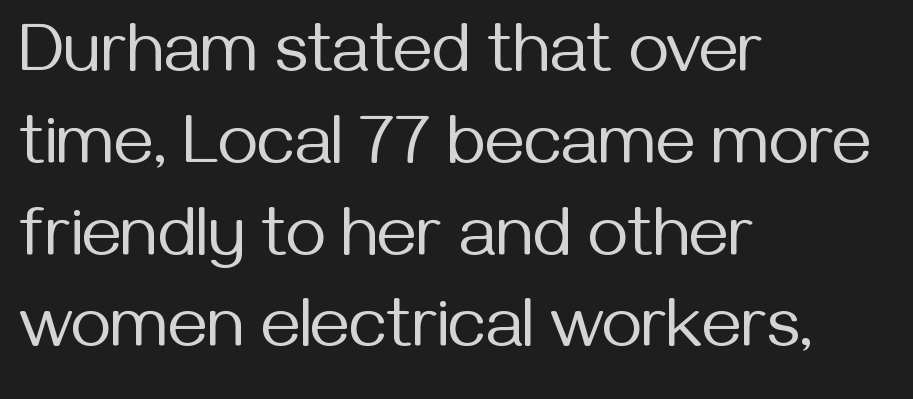
Designer's note — italics off, roman on. Underline: absent. The gaps between neighbouring characters are ordinary and unremarkable. Observe the absence of serifs on each vertical stroke in this sample.
